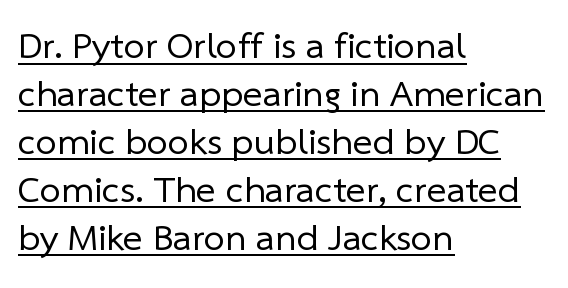
{"serif": "no", "bold": "no", "weight": "regular", "width": "normal", "stroke_contrast": "low", "x_height": "medium", "monospaced": "no", "underline": "yes", "align": "left", "line_spacing": "normal", "line_spacing_ratio": 1.26, "letter_spacing": "normal", "letter_spacing_em": 0.0, "glyph_px": 38}
